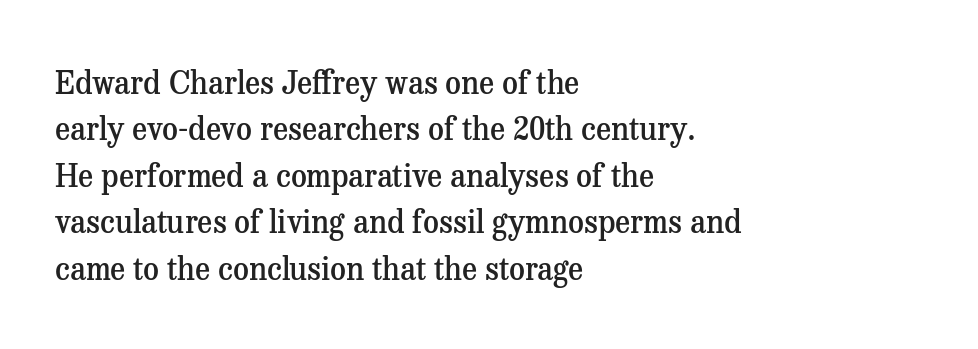
Classification — serif. Upright lettering throughout. A clean baseline with only descenders dipping below it. The vertical gap from one line to the next is medium. No extra tracking has been applied to these lines. Varying glyph widths throughout — classic text-font behaviour.
